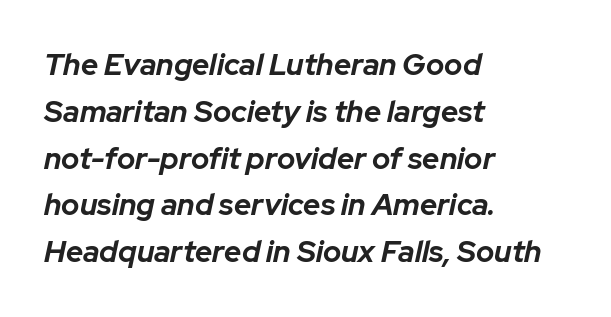
{"italic": "yes", "lean": "right", "slant_degrees": 12, "bold": "yes", "weight": "bold", "width": "normal", "stroke_contrast": "low", "x_height": "medium", "monospaced": "no", "underline": "no", "align": "left", "line_spacing": "normal", "line_spacing_ratio": 1.56, "letter_spacing": "normal", "letter_spacing_em": 0.0, "glyph_px": 30}
